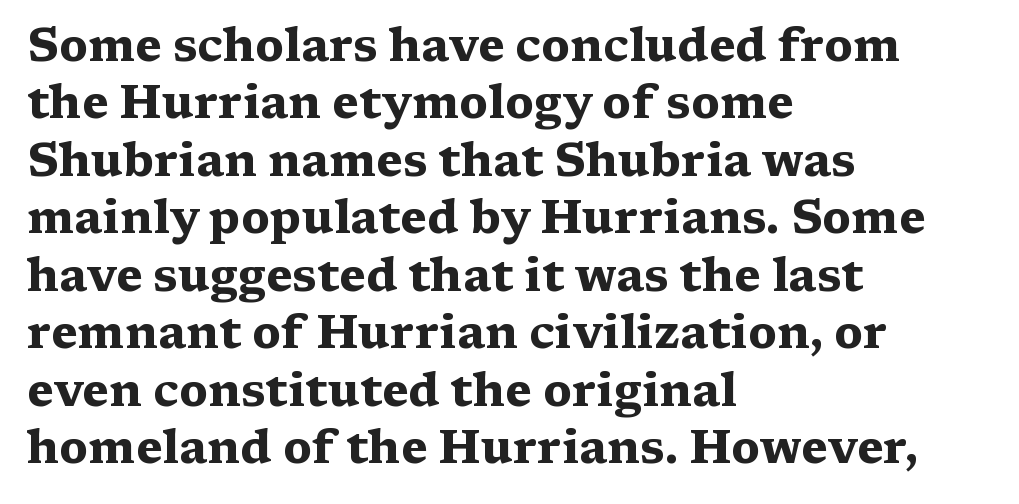
Visually the block forms a straight wall on the left and a jagged coastline on the right. Tall strokes in this sample are plumb rather than angled. Rows of type keep a routine distance in the vertical direction. The line texture is even and compact thanks to regular tracking.
